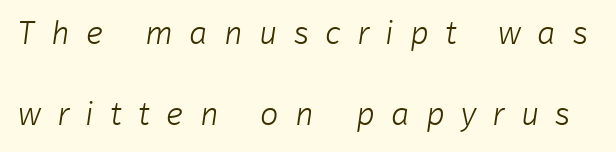
The image shows 33 px light sans-serif type; set loose line spacing (2.46x), unusually wide letter spacing (+0.49 em), not underlined; low stroke contrast and a medium x-height.
